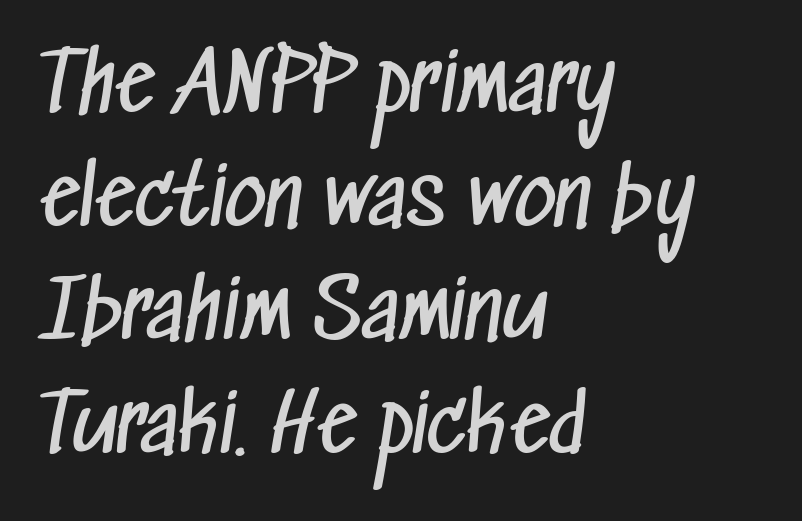
{"serif": "no", "bold": "no", "weight": "regular", "width": "condensed", "stroke_contrast": "low", "x_height": "medium", "monospaced": "no", "underline": "no", "align": "left", "line_spacing": "normal", "line_spacing_ratio": 1.42, "letter_spacing": "normal", "letter_spacing_em": 0.0, "glyph_px": 80}
